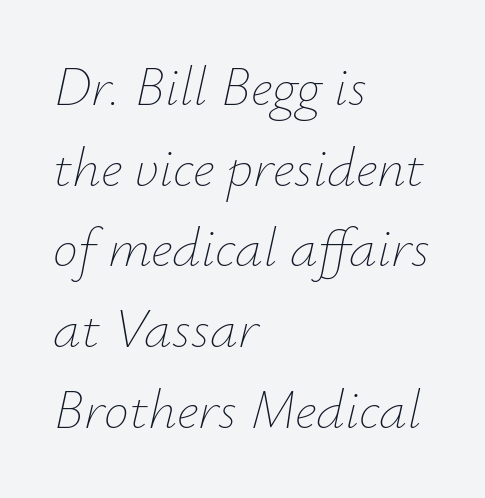
Words appear dense and cohesive because spacing is normal. If you drew a ruler down the left edge, every line would touch it. Compared with a typical body face, this is equally light or lighter still. The block of text has a typical density, with ordinary space between rows.
